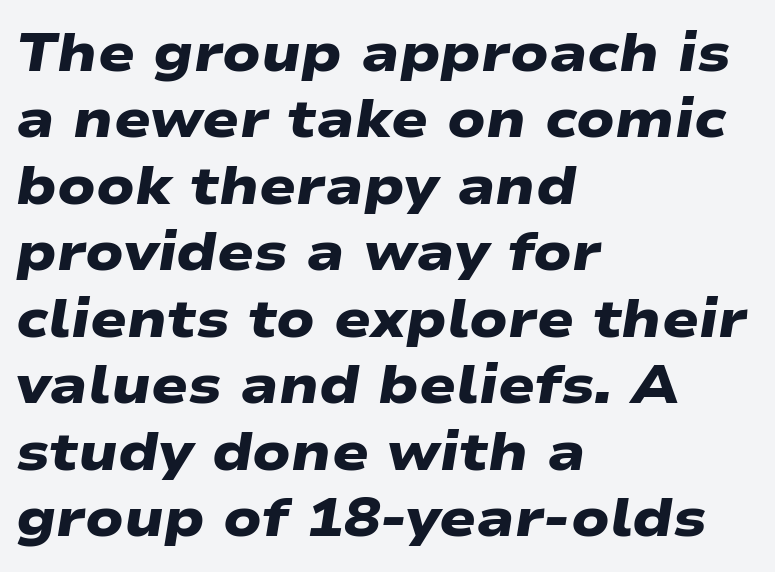
The horizontal fit of the characters is conventional and even. What kind of face is this? One without serifs — a sans. Type without underlining. Each letter keeps its own natural width here, so spacing adapts to shape. Teacher's note: observe the even left margin — that is flush-left alignment.
